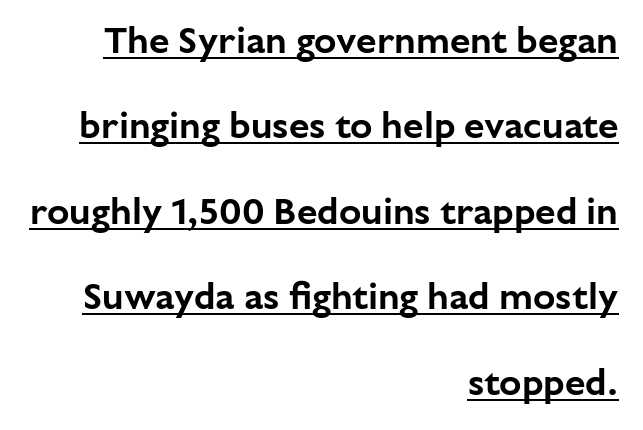
The image shows 37 px sans-serif type, upright; set right-aligned, loose line spacing (2.31x), normal letter spacing, underlined; low stroke contrast and a medium x-height.
